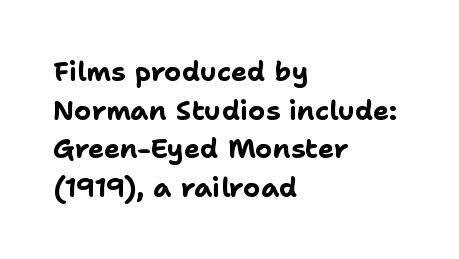
The image shows 27 px bold type, upright; set left-aligned, normal line spacing (1.43x), normal letter spacing, not underlined.
